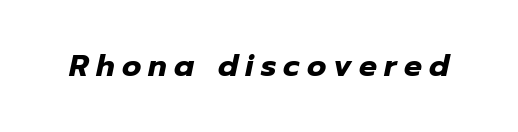
The image shows 30 px heavy type, italic (leaning right); set unusually wide letter spacing (+0.24 em), not underlined; low stroke contrast and a medium x-height.
